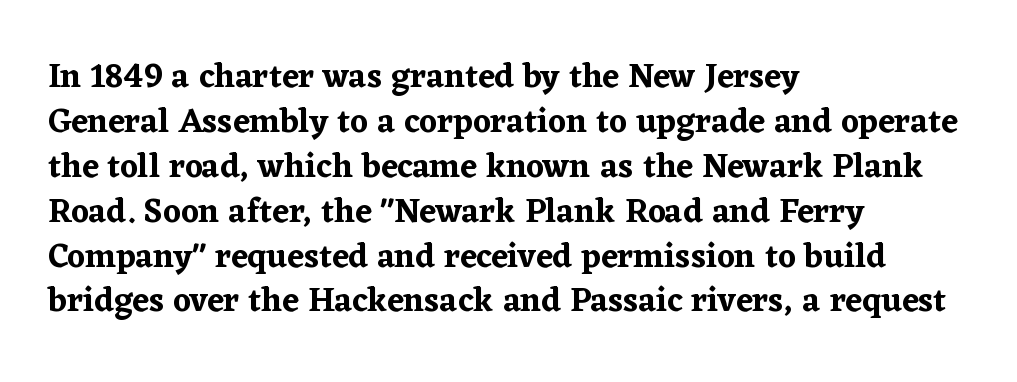
The image shows 34 px serif type, upright; set left-aligned, normal line spacing (1.32x), normal letter spacing, not underlined; low stroke contrast and a medium x-height.
